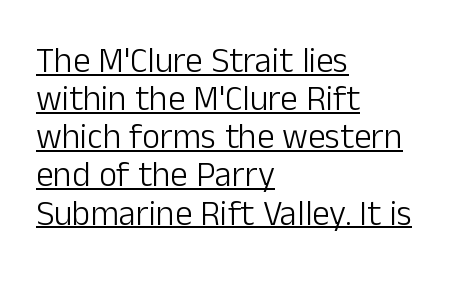
{"serif": "no", "italic": "no", "bold": "no", "weight": "light", "width": "normal", "stroke_contrast": "low", "x_height": "medium", "monospaced": "no", "underline": "yes", "align": "left", "line_spacing": "tight", "line_spacing_ratio": 1.09, "letter_spacing": "normal", "letter_spacing_em": 0.0, "glyph_px": 35}
